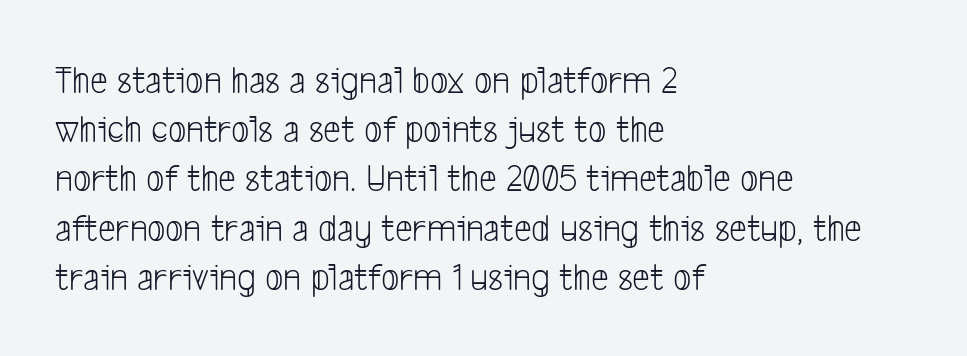
The image shows 40 px light, condensed sans-serif type; set left-aligned, line spacing 1.23x, normal letter spacing, not underlined; low stroke contrast and a medium x-height.
